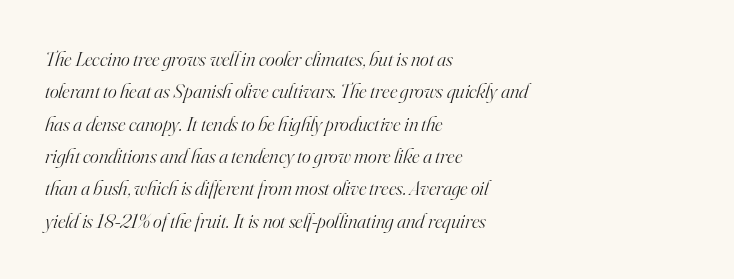
Observe the ordinary spacing: letters are neighbours, not strangers. Reading down the block, your eye returns to a fixed left position each line. A light-to-regular cut is what we see here. Check the space under the baseline: it is left empty. The line-height multiplier appears to be the usual default.
